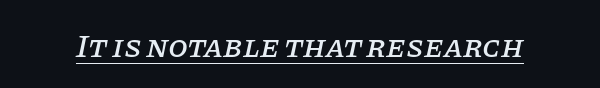
Q: Is the text italic (slanted)? A: Yes, it leans right by about 11 degrees.
Q: Is the typeface a serif or a sans-serif typeface? A: Serif.
Q: Is the text underlined? A: Yes.
Q: Is the spacing between letters normal or unusually wide? A: Normal.
Q: Width (condensed, normal, or wide)? A: Normal.
Q: Stroke contrast? A: Low.
Q: x-height? A: Large.
Q: Monospaced? A: No.
